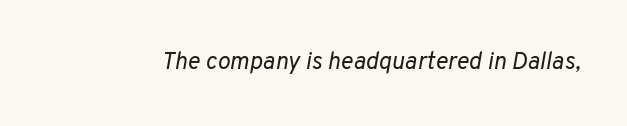
Q: Is the text bold? A: No.
Q: Is the text italic (slanted)? A: Yes, it leans right by about 10 degrees.
Q: Is the text underlined? A: No.
Q: Is the spacing between letters normal or unusually wide? A: Normal.
